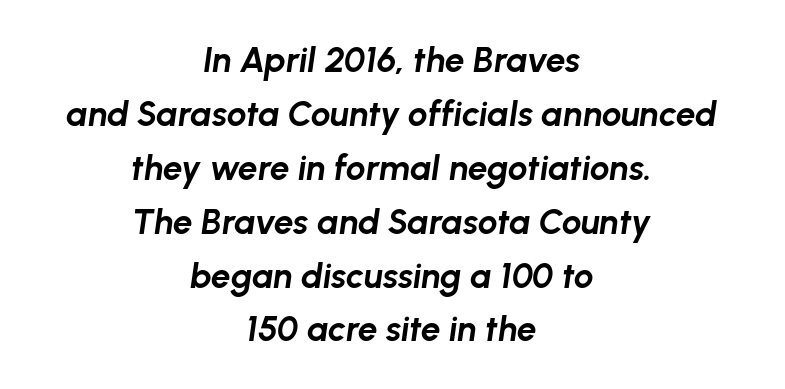
Horizontally, the lines are justified to the midpoint only. Heft: maximum for text — a bold. Inter-character spacing is left at the font's built-in metrics. Do the characters align in a grid? No, the font is proportional.
